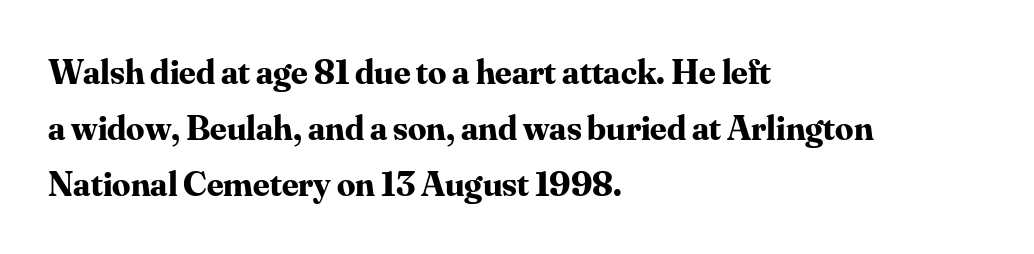
Q: Is the text bold? A: Yes.
Q: Is the text italic (slanted)? A: No, it is upright.
Q: Is the typeface a serif or a sans-serif typeface? A: Serif.
Q: Is the text underlined? A: No.
Q: How is the paragraph aligned? A: Left-aligned.
Q: Is the spacing between letters normal or unusually wide? A: Normal.
Q: Is the spacing between lines tight, normal or loose? A: Normal.
Q: Width (condensed, normal, or wide)? A: Normal.
Q: Stroke contrast? A: Medium.
Q: x-height? A: Small.
Q: Monospaced? A: No.
